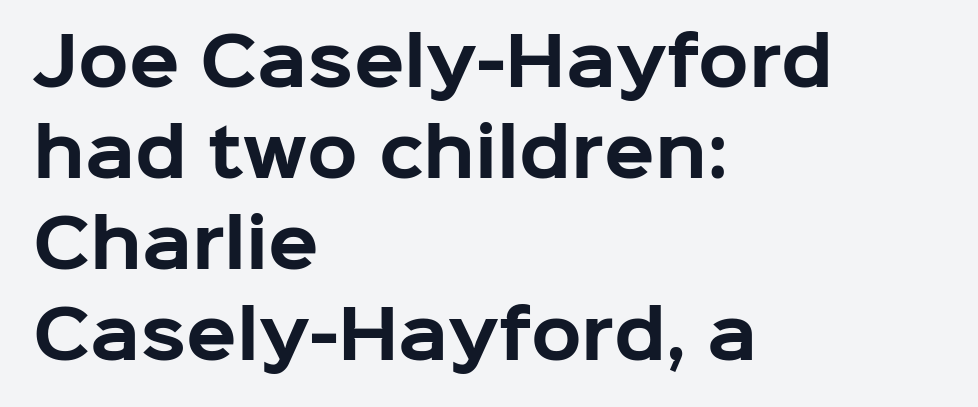
Q: Is the text bold? A: Yes.
Q: Is the text italic (slanted)? A: No, it is upright.
Q: Is the typeface a serif or a sans-serif typeface? A: Sans-serif.
Q: Is the text underlined? A: No.
Q: How is the paragraph aligned? A: Left-aligned.
Q: Is the spacing between letters normal or unusually wide? A: Normal.
Q: Is the spacing between lines tight, normal or loose? A: Normal.
Q: Width (condensed, normal, or wide)? A: Normal.
Q: Stroke contrast? A: Low.
Q: x-height? A: Medium.
Q: Monospaced? A: No.
